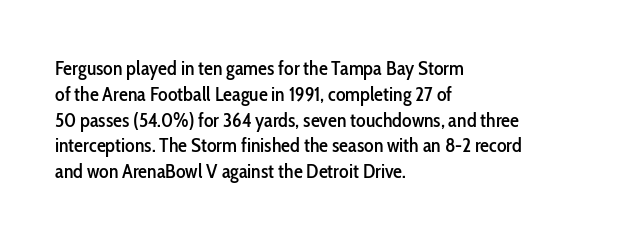
{"italic": "no", "underline": "no", "align": "left", "line_spacing": "normal", "line_spacing_ratio": 1.29, "letter_spacing": "normal", "letter_spacing_em": 0.0, "glyph_px": 20}
